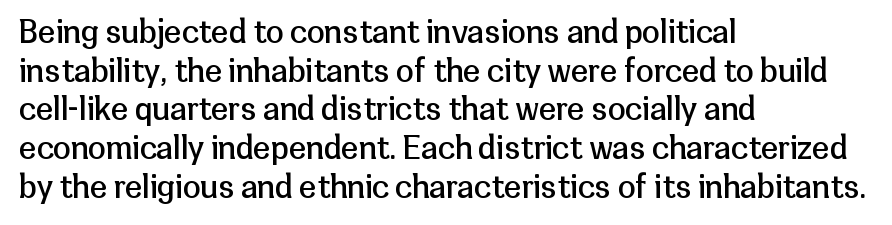
Q: Is the text bold? A: No.
Q: Is the text italic (slanted)? A: No, it is upright.
Q: Is the typeface a serif or a sans-serif typeface? A: Sans-serif.
Q: Is the text underlined? A: No.
Q: How is the paragraph aligned? A: Left-aligned.
Q: Is the spacing between letters normal or unusually wide? A: Normal.
Q: Width (condensed, normal, or wide)? A: Normal.
Q: Stroke contrast? A: Low.
Q: x-height? A: Medium.
Q: Monospaced? A: No.
